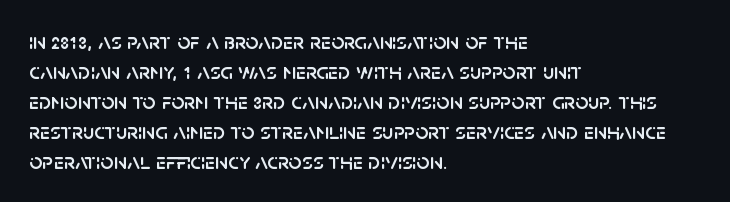
{"italic": "no", "underline": "no", "align": "left", "line_spacing": "normal", "line_spacing_ratio": 1.3, "letter_spacing": "normal", "letter_spacing_em": 0.0, "glyph_px": 23}
